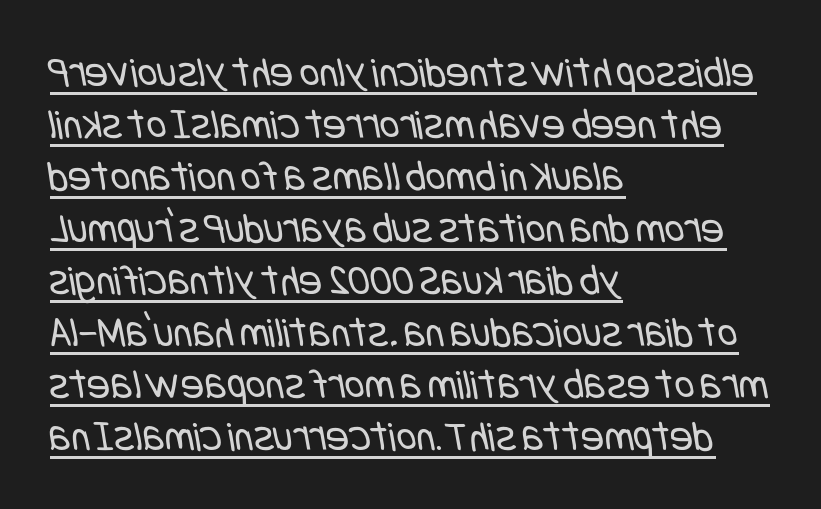
{"serif": "no", "bold": "no", "weight": "regular", "width": "condensed", "stroke_contrast": "low", "x_height": "large", "underline": "yes", "align": "left", "line_spacing_ratio": 1.21, "letter_spacing": "normal", "letter_spacing_em": 0.0, "glyph_px": 43}
